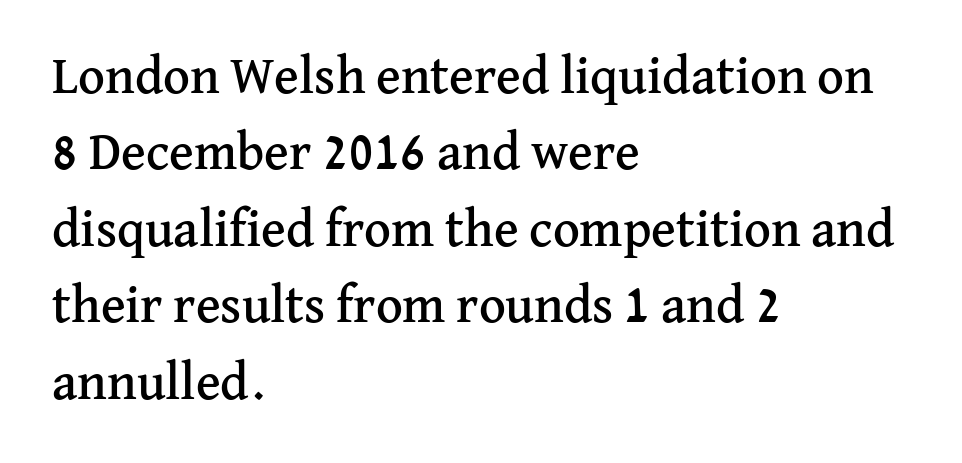
{"serif": "yes", "italic": "no", "width": "normal", "stroke_contrast": "medium", "x_height": "medium", "monospaced": "no", "underline": "no", "align": "left", "line_spacing": "normal", "line_spacing_ratio": 1.47, "letter_spacing": "normal", "letter_spacing_em": 0.0, "glyph_px": 52}
